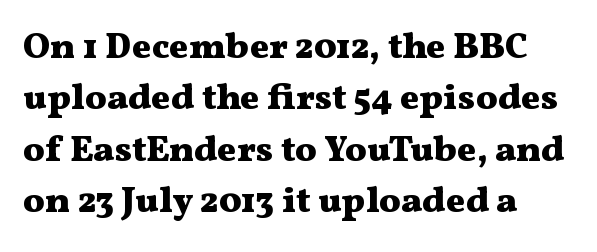
The image shows 36 px heavy, wide serif type, upright; set left-aligned, normal line spacing (1.43x), normal letter spacing, not underlined; medium stroke contrast and a medium x-height.
